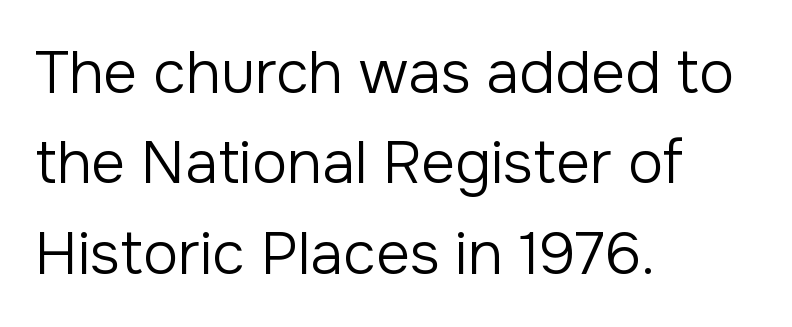
The image shows 59 px regular-weight sans-serif type, upright; set left-aligned, normal line spacing (1.53x), normal letter spacing, not underlined; low stroke contrast and a medium x-height.
